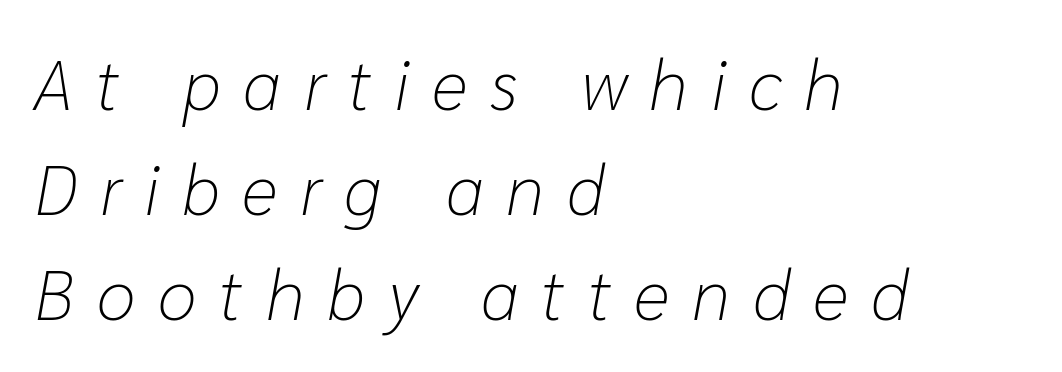
The image shows 71 px light type, italic (leaning right); set left-aligned, normal line spacing (1.48x), unusually wide letter spacing (+0.32 em), not underlined; low stroke contrast and a medium x-height.
